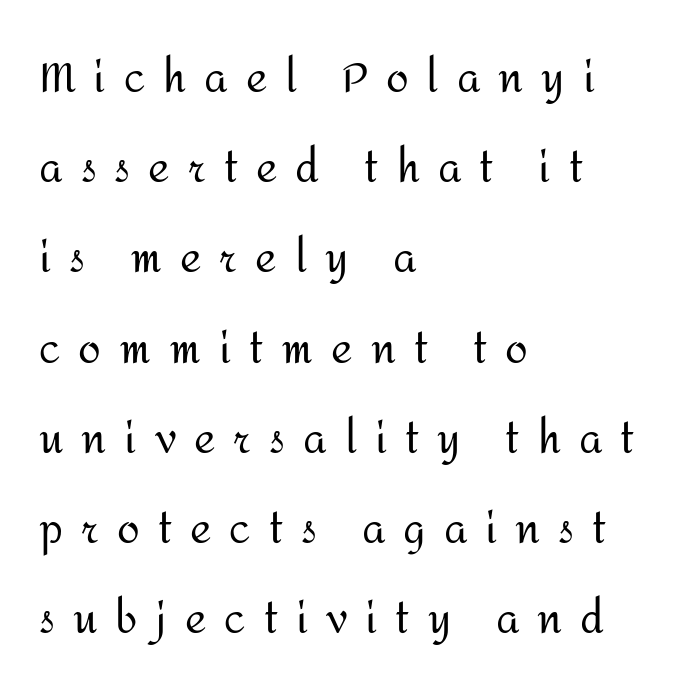
Q: Is the text bold? A: No.
Q: Is the text italic (slanted)? A: No, it is upright.
Q: Is the typeface a serif or a sans-serif typeface? A: Sans-serif.
Q: Is the text underlined? A: No.
Q: How is the paragraph aligned? A: Left-aligned.
Q: Is the spacing between letters normal or unusually wide? A: Unusually wide.
Q: Is the spacing between lines tight, normal or loose? A: Loose.
Q: Width (condensed, normal, or wide)? A: Normal.
Q: Stroke contrast? A: Medium.
Q: x-height? A: Medium.
Q: Monospaced? A: No.
